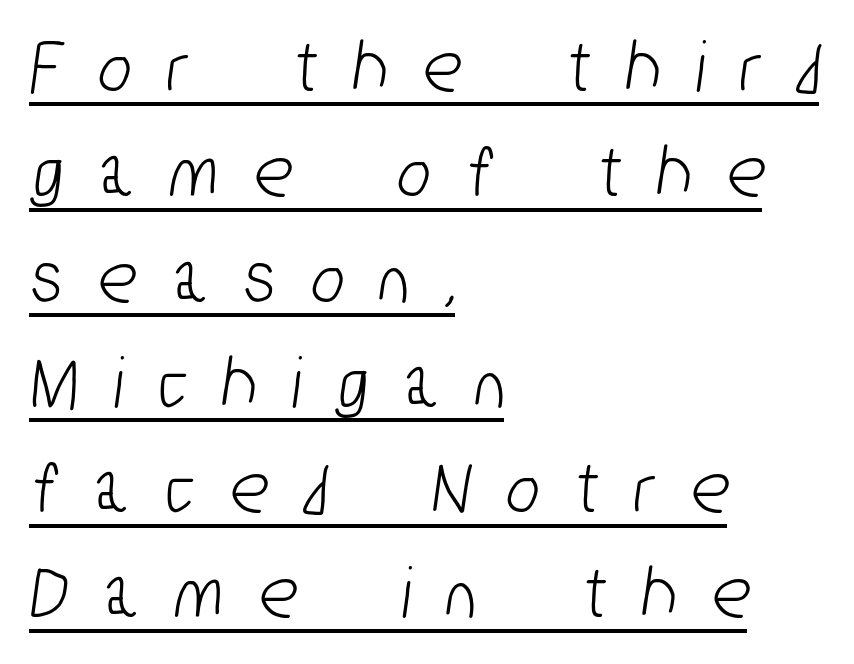
The image shows 78 px condensed sans-serif type; set left-aligned, normal line spacing (1.35x), unusually wide letter spacing (+0.47 em), underlined; low stroke contrast and a medium x-height.
